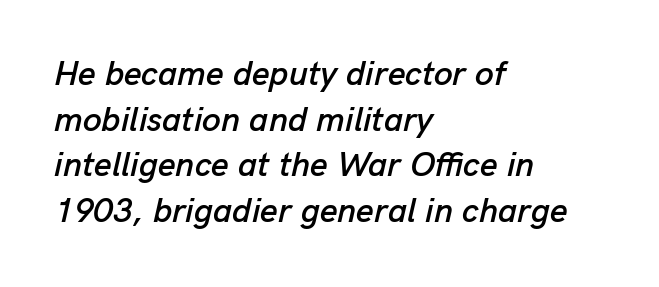
The image shows 34 px text type, italic (leaning right); set left-aligned, normal line spacing (1.34x), normal letter spacing, not underlined; low stroke contrast and a medium x-height.
